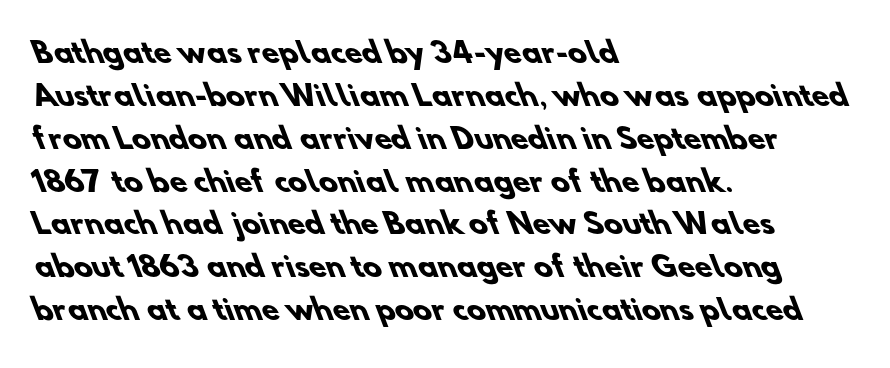
{"serif": "no", "bold": "yes", "weight": "heavy", "width": "normal", "stroke_contrast": "low", "x_height": "small", "monospaced": "no", "underline": "no", "align": "left", "line_spacing": "normal", "line_spacing_ratio": 1.53, "letter_spacing": "normal", "letter_spacing_em": 0.0, "glyph_px": 28}
